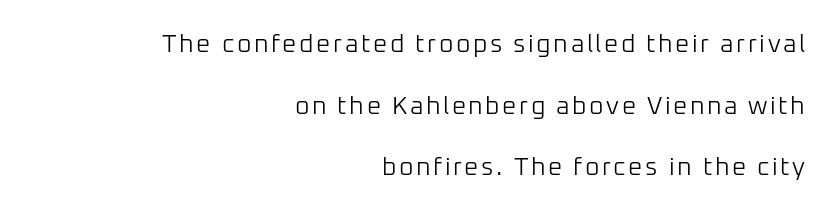
A typesetter would call this leading open, well beyond the default. This reads as an unemphasized weight, regular at the heaviest. The font's upright variant was chosen for this text. The area under the type is left untouched. Does the copy run flush right? Yes — the right margin is perfectly even.
